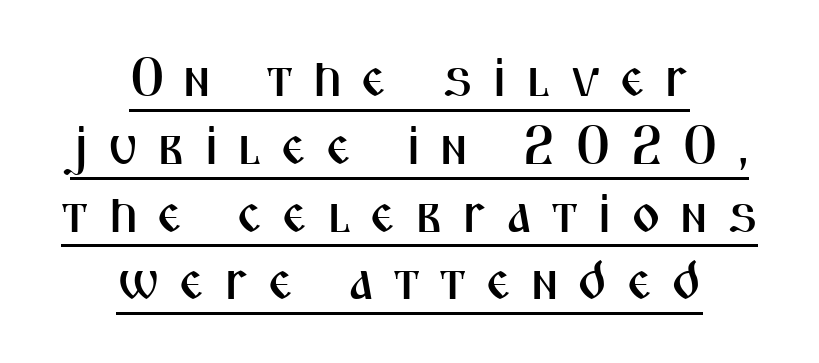
The image shows 56 px condensed sans-serif type, upright; set centered, line spacing 1.21x, unusually wide letter spacing (+0.34 em), underlined; medium stroke contrast and a medium x-height.
